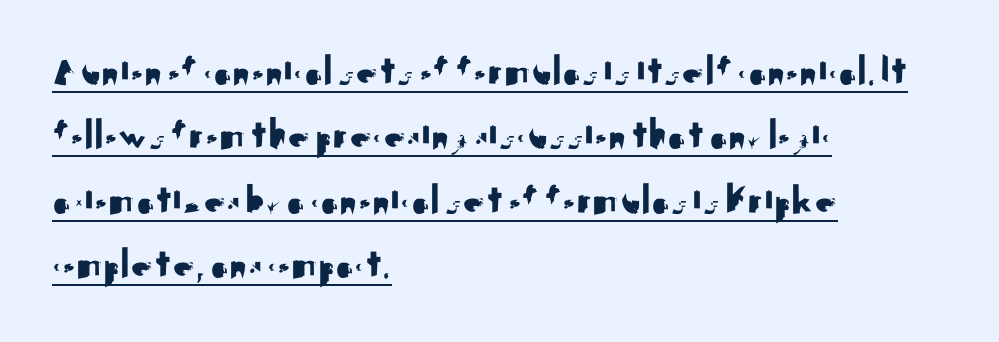
Q: Is the text italic (slanted)? A: No, it is upright.
Q: Is the typeface a serif or a sans-serif typeface? A: Sans-serif.
Q: Is the text underlined? A: Yes.
Q: How is the paragraph aligned? A: Left-aligned.
Q: Is the spacing between letters normal or unusually wide? A: Normal.
Q: Is the spacing between lines tight, normal or loose? A: Normal.
Q: Width (condensed, normal, or wide)? A: Normal.
Q: Stroke contrast? A: Medium.
Q: x-height? A: Small.
Q: Monospaced? A: No.
